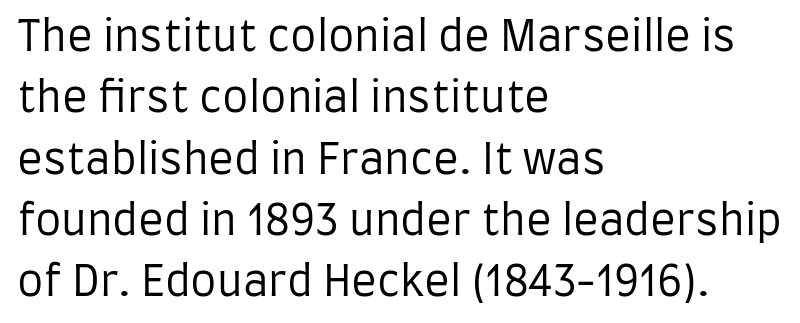
{"serif": "no", "italic": "no", "bold": "no", "weight": "regular", "width": "condensed", "stroke_contrast": "low", "x_height": "large", "monospaced": "no", "underline": "no", "align": "left", "line_spacing": "normal", "line_spacing_ratio": 1.46, "letter_spacing": "normal", "letter_spacing_em": 0.0, "glyph_px": 42}
